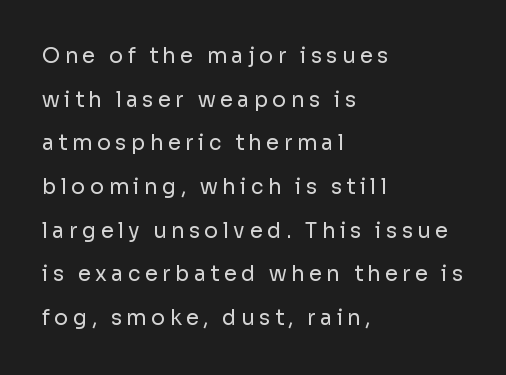
A great deal of white space separates one row of letters from the next. Is this a heavy cut? Hardly; it is regular or lighter. Check under the words: just untouched page. Spacing between characters has been opened up far beyond the box default. One-word summary of the alignment: left.
